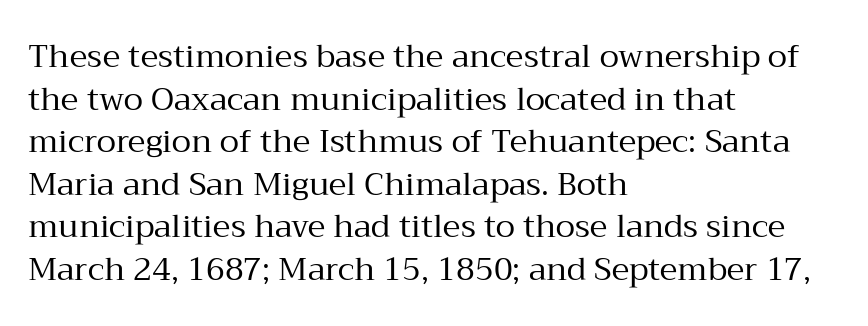
Q: Is the text bold? A: No.
Q: Is the text italic (slanted)? A: No, it is upright.
Q: Is the typeface a serif or a sans-serif typeface? A: Serif.
Q: Is the text underlined? A: No.
Q: How is the paragraph aligned? A: Left-aligned.
Q: Is the spacing between letters normal or unusually wide? A: Normal.
Q: Is the spacing between lines tight, normal or loose? A: Normal.
Q: Width (condensed, normal, or wide)? A: Normal.
Q: Stroke contrast? A: Medium.
Q: x-height? A: Medium.
Q: Monospaced? A: No.
